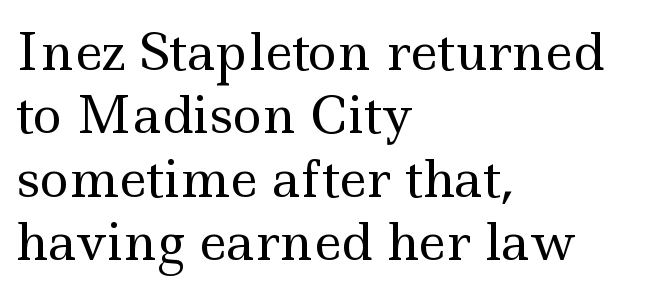
Q: Is the text bold? A: No.
Q: Is the text italic (slanted)? A: No, it is upright.
Q: Is the typeface a serif or a sans-serif typeface? A: Serif.
Q: Is the text underlined? A: No.
Q: How is the paragraph aligned? A: Left-aligned.
Q: Is the spacing between letters normal or unusually wide? A: Normal.
Q: Is the spacing between lines tight, normal or loose? A: Normal.
Q: Width (condensed, normal, or wide)? A: Wide.
Q: x-height? A: Small.
Q: Monospaced? A: No.
